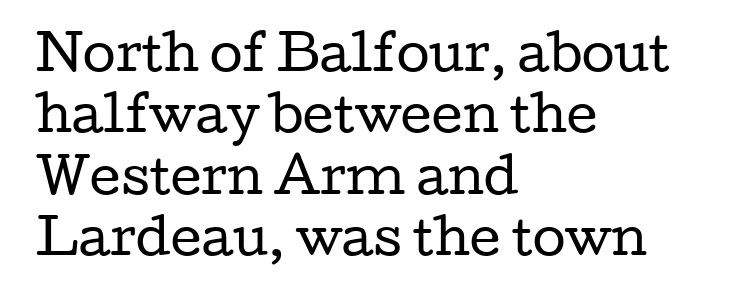
These lines stack with their left ends in a neat column. How are the letters spaced? Ordinarily, with no added tracking. Serifs: yes, visible at the terminals of the letterforms. A typesetter would call this proportional, since set widths differ per character.
